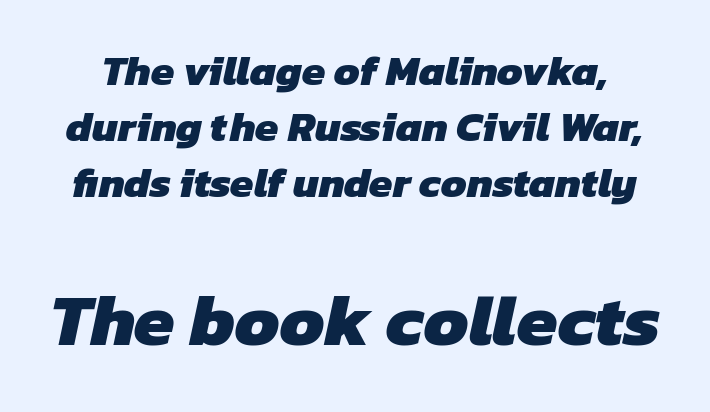
{"serif": "no", "bold": "yes", "weight": "heavy", "width": "normal", "stroke_contrast": "low", "x_height": "medium", "monospaced": "no", "underline": "no", "line_spacing": "normal", "line_spacing_ratio": 1.33, "letter_spacing": "normal", "letter_spacing_em": 0.0, "larger_block": "second", "size_ratio": 1.74, "glyph_px": 73}
